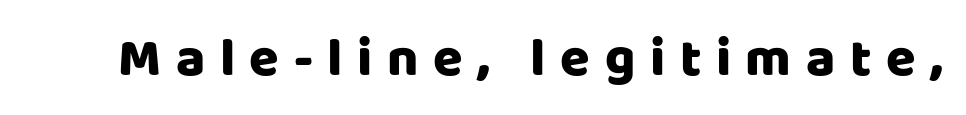
The image shows 54 px sans-serif type, upright; set unusually wide letter spacing (+0.27 em), not underlined; low stroke contrast and a large x-height.
